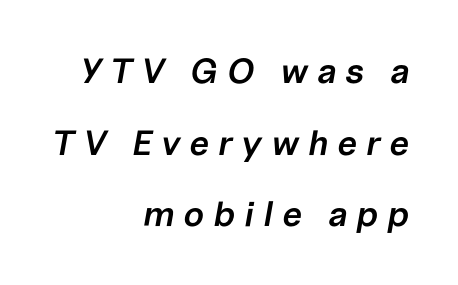
The image shows 35 px semibold type, italic (leaning right); set right-aligned, loose line spacing (2.05x), unusually wide letter spacing (+0.26 em), not underlined; low stroke contrast and a medium x-height.
